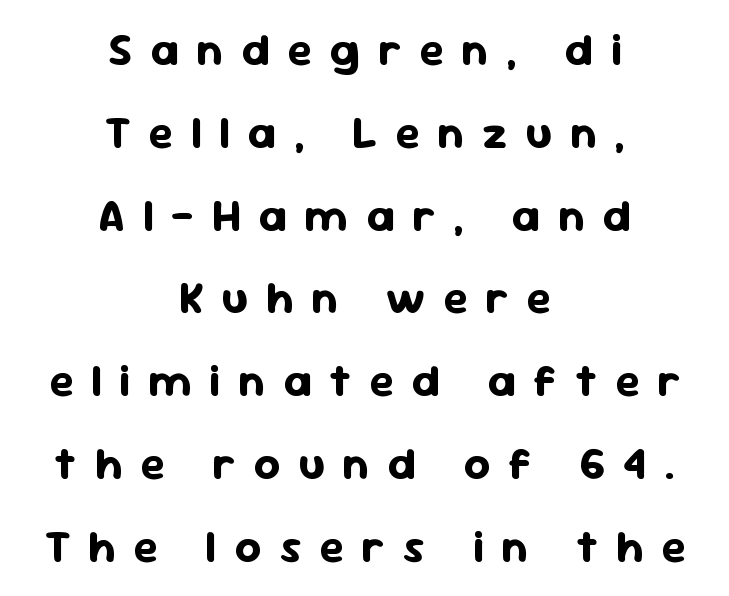
The image shows 45 px bold sans-serif type, upright; set centered, line spacing 1.84x, unusually wide letter spacing (+0.4 em), not underlined; low stroke contrast and a medium x-height.
